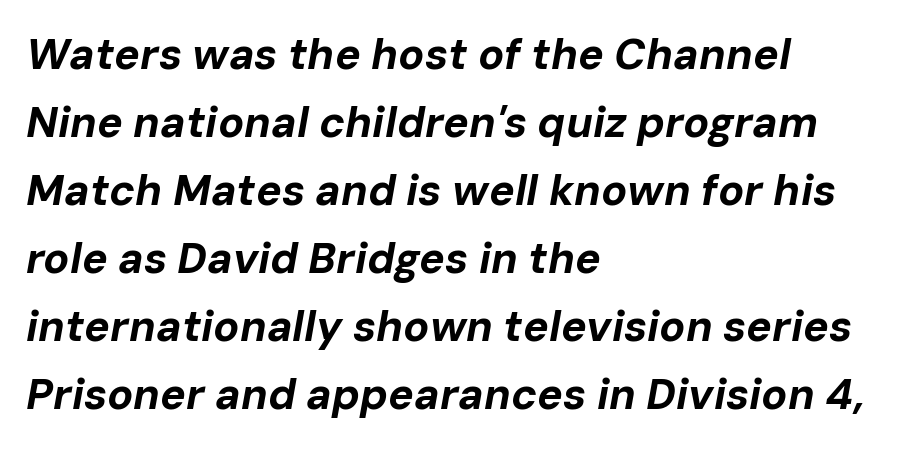
{"italic": "yes", "lean": "right", "slant_degrees": 10, "bold": "yes", "weight": "bold", "width": "normal", "stroke_contrast": "low", "x_height": "medium", "monospaced": "no", "underline": "no", "align": "left", "line_spacing": "normal", "line_spacing_ratio": 1.58, "letter_spacing": "normal", "letter_spacing_em": 0.0, "glyph_px": 43}
